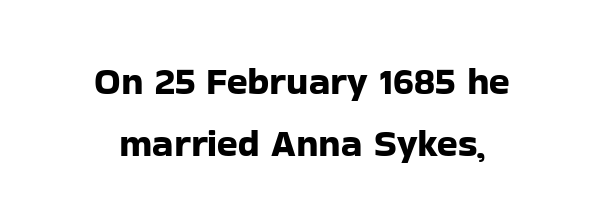
Q: Is the text italic (slanted)? A: No, it is upright.
Q: Is the typeface a serif or a sans-serif typeface? A: Sans-serif.
Q: Is the text underlined? A: No.
Q: How is the paragraph aligned? A: Centered.
Q: Is the spacing between letters normal or unusually wide? A: Normal.
Q: Is the spacing between lines tight, normal or loose? A: Normal.
Q: Width (condensed, normal, or wide)? A: Normal.
Q: Stroke contrast? A: Low.
Q: x-height? A: Medium.
Q: Monospaced? A: No.
